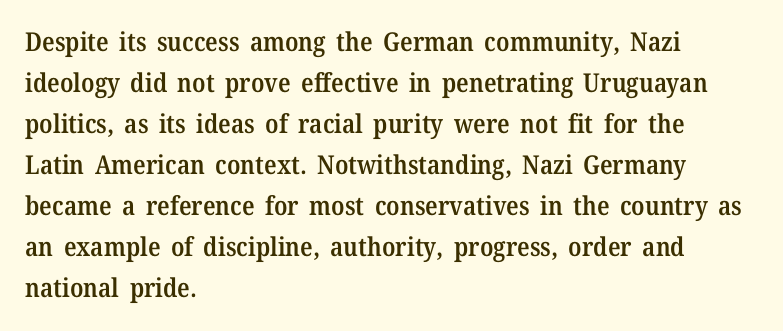
Q: Is the text bold? A: Semi-bold.
Q: Is the text italic (slanted)? A: No, it is upright.
Q: Is the text underlined? A: No.
Q: How is the paragraph aligned? A: Left-aligned.
Q: Is the spacing between letters normal or unusually wide? A: Normal.
Q: Is the spacing between lines tight, normal or loose? A: Normal.
